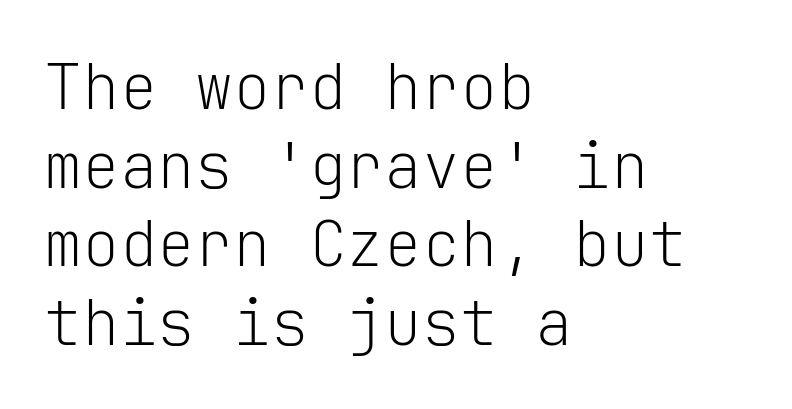
Vertical strokes here are truly vertical. Stroke mass is kept to a normal reading level or below. Tracking here is standard; glyphs follow each other at the usual distance. I'd call this a sans setting — the letters go barefoot. Alignment: flush left. The zone under the glyphs is completely vacant.
